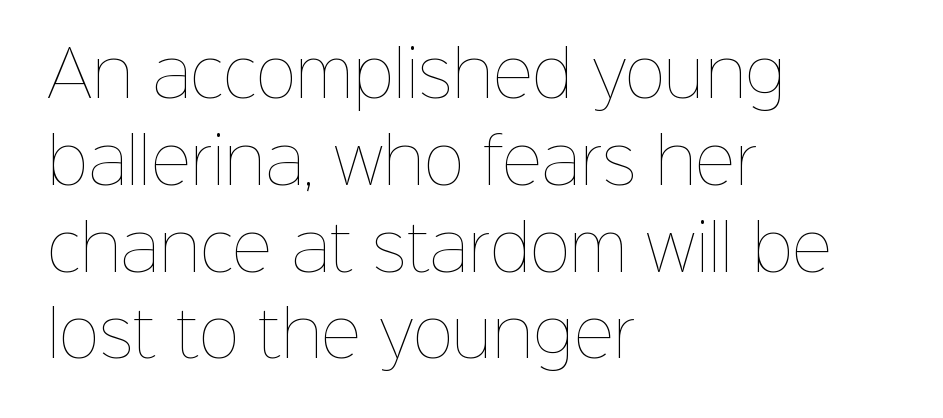
Q: Is the text bold? A: No.
Q: Is the text italic (slanted)? A: No, it is upright.
Q: Is the text underlined? A: No.
Q: How is the paragraph aligned? A: Left-aligned.
Q: Is the spacing between letters normal or unusually wide? A: Normal.
Q: Is the spacing between lines tight, normal or loose? A: Normal.
Q: Width (condensed, normal, or wide)? A: Normal.
Q: Stroke contrast? A: Low.
Q: x-height? A: Medium.
Q: Monospaced? A: No.
